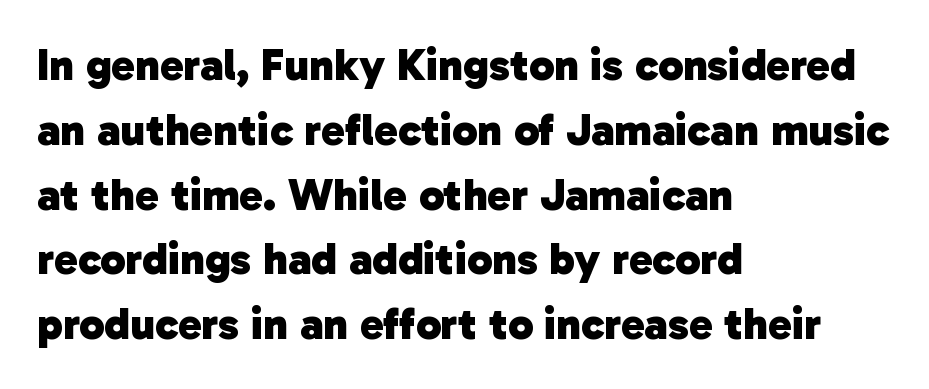
What stands out about the letter spacing? Nothing — it is the standard amount. Caption: multi-line text, flush left, ragged right. Heft: maximum for text — a bold. The glyphs in this specimen are sans serif. A clean baseline with only descenders dipping below it. Proportional: the letters do not fall into vertical columns.
